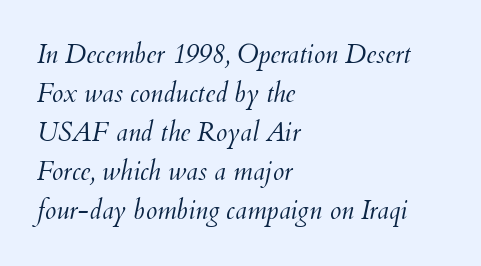
The passage shown is not underscored anywhere. Looking at the ascenders, they clearly lean. Heft: none added — not bold. One-word summary of the alignment: left.
